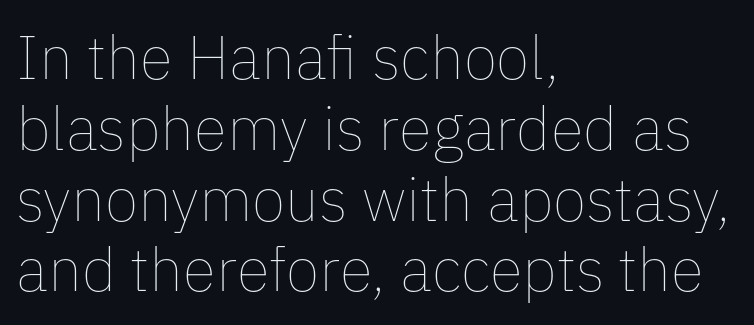
{"italic": "no", "bold": "no", "weight": "thin", "width": "normal", "stroke_contrast": "low", "x_height": "medium", "monospaced": "no", "underline": "no", "align": "left", "line_spacing_ratio": 1.16, "letter_spacing": "normal", "letter_spacing_em": 0.0, "glyph_px": 61}
